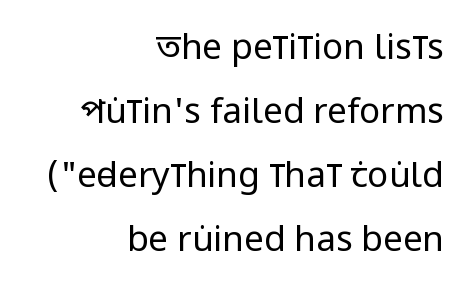
Short and long lines alike share a common ending point at right. Each row of text sits above clean, open space. Each letter's strokes conclude bluntly, with no projecting serifs. A quiet, ordinary-to-light weight characterises the typeface.
